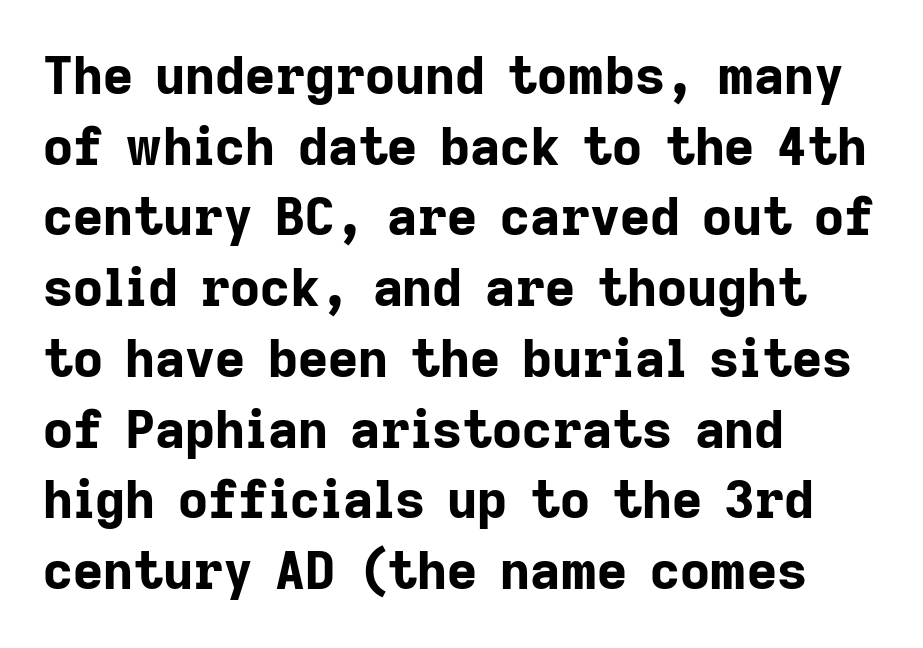
{"serif": "no", "italic": "no", "bold": "yes", "weight": "bold", "width": "normal", "stroke_contrast": "low", "x_height": "medium", "monospaced": "no", "underline": "no", "align": "left", "line_spacing": "normal", "line_spacing_ratio": 1.36, "letter_spacing": "normal", "letter_spacing_em": 0.0, "glyph_px": 52}
